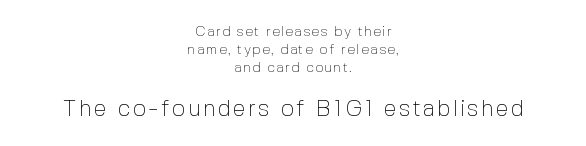
The image shows 23 px text type, upright; set centered, normal line spacing (1.29x), not underlined; the second (bottom) block is 1.64x larger.
